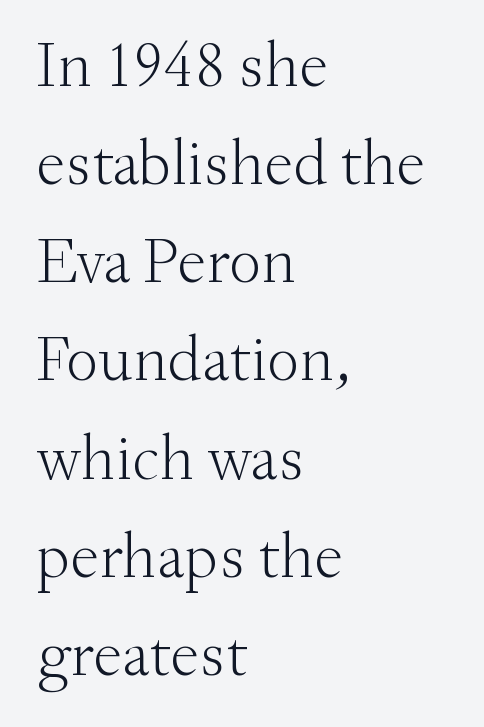
One glance says typical: line gaps are just what's usual. Every row of glyphs begins at an identical x-position on the left. Inter-character spacing is left at the font's built-in metrics. Weight: regular or lighter. These lines were composed using upright roman letters. Character widths vary here, with narrow letters taking less room than wide ones.
